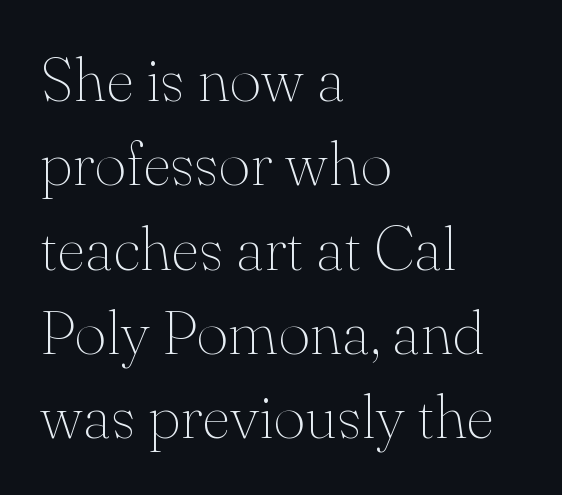
Beneath every word, the page is bare. Spacing verdict: proportional, widths tailored to each character. All the whitespace from short lines collects on the right. This sample keeps an unexceptional amount of space between lines. Nope, not italic — everything's standing straight.
